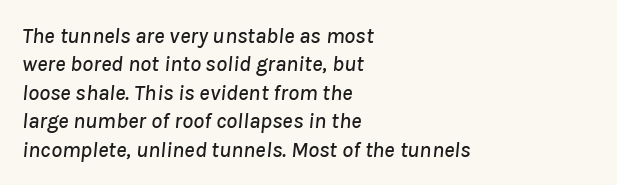
Yep, that's italic — everything's leaning. Evenly set lines give the paragraph a standard silhouette. Notice how the passage keeps a crisp vertical edge on the left only. How are the letters spaced? Ordinarily, with no added tracking.
